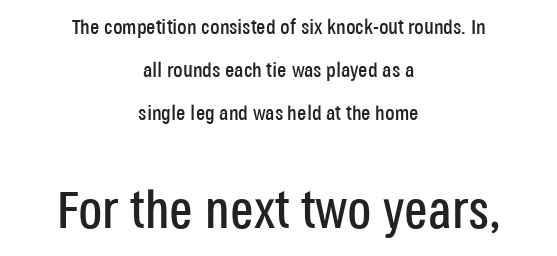
Widely set lines give the paragraph a tall, airy silhouette. The passage shown begins with its smaller block and ends with its larger one. Tracking value appears to be zero — textbook default spacing. The designer went with a sans here, leaving each stem footless.
